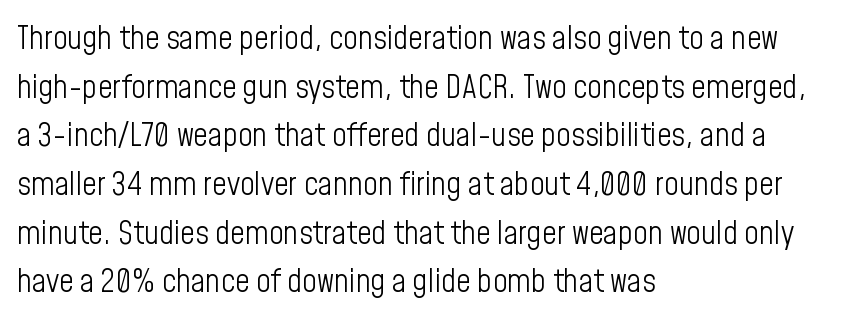
The letters look calm and open, with moderate or lighter stems. How would I describe the line gaps? Plain and ordinary. Looks like regular typesetting: each glyph gets only the width it needs. Line beginnings align vertically; line endings do not. Honestly, there is no underline to notice here at all.
